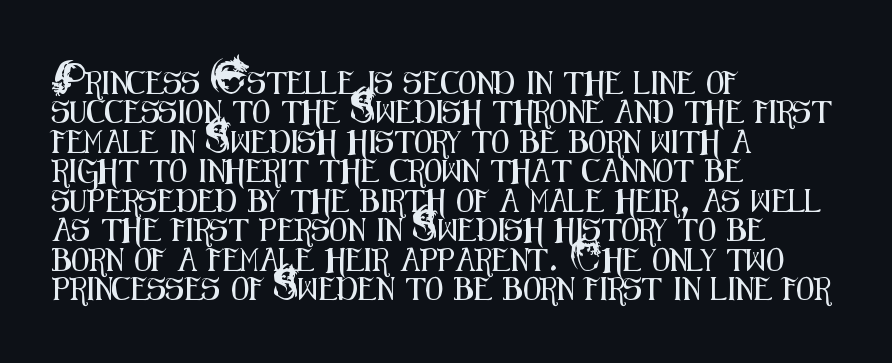
One-word summary of the alignment: left. Posture: vertical. The tracking reads as untouched default to a designer's eye. Each row of text sits above clean, open space. Does the leading feel generous? No, just average.
